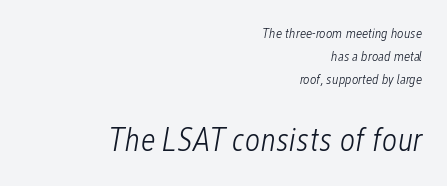
The image shows 33 px light, condensed type, italic (leaning right); set right-aligned, normal line spacing (1.64x), normal letter spacing, not underlined; the second (bottom) block is 2.36x larger; low stroke contrast and a medium x-height.
